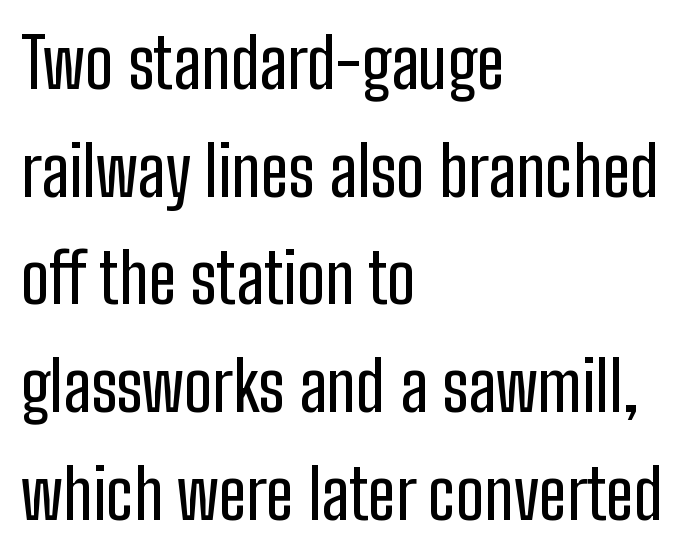
The image shows 69 px condensed sans-serif type, upright; set left-aligned, normal line spacing (1.56x), normal letter spacing, not underlined; low stroke contrast and a medium x-height.
